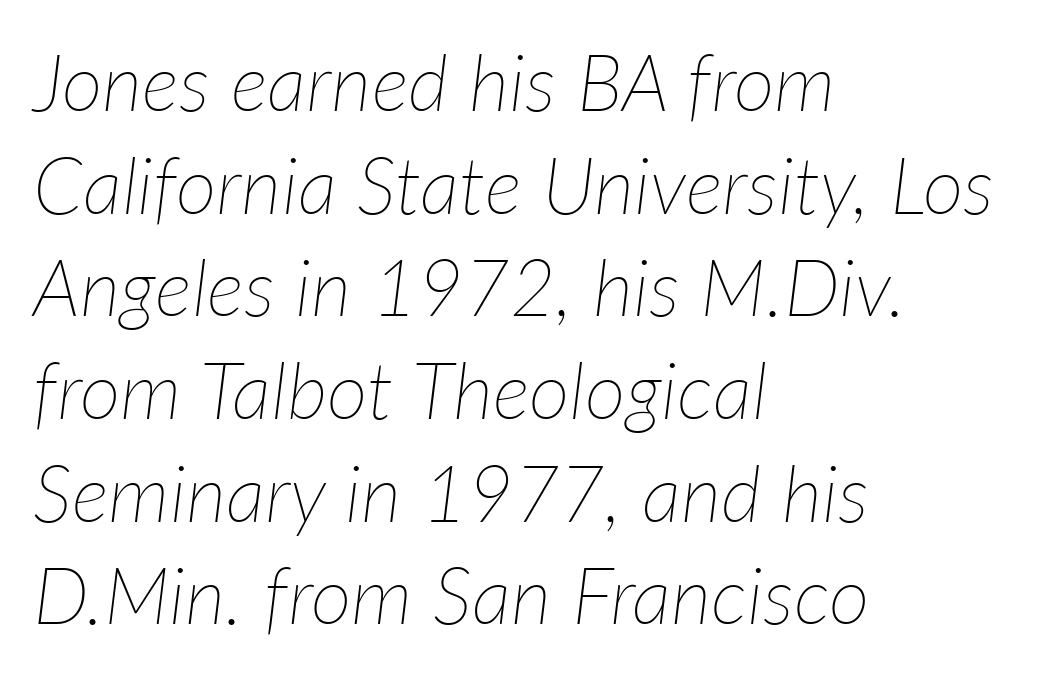
{"italic": "yes", "lean": "right", "slant_degrees": 7, "bold": "no", "weight": "thin", "width": "normal", "stroke_contrast": "low", "x_height": "medium", "monospaced": "no", "underline": "no", "align": "left", "line_spacing": "normal", "line_spacing_ratio": 1.3, "letter_spacing": "normal", "letter_spacing_em": 0.0, "glyph_px": 79}
